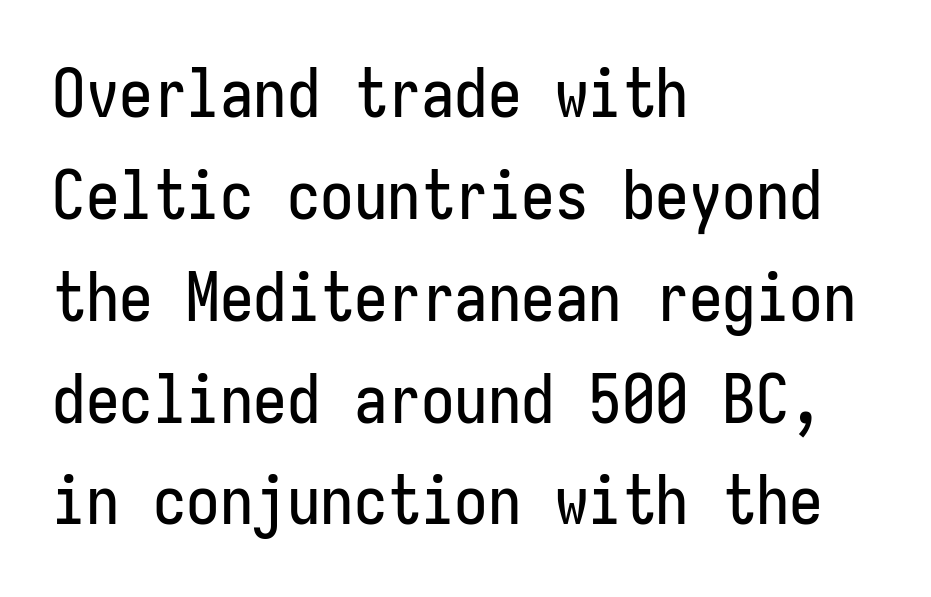
Glance below the letters and you will spot only blank space. Does extra space separate the letters? No, they use regular spacing. Examine the stroke ends and you'll find no serifs. A typesetter would call this leading conventional body-copy spacing.
